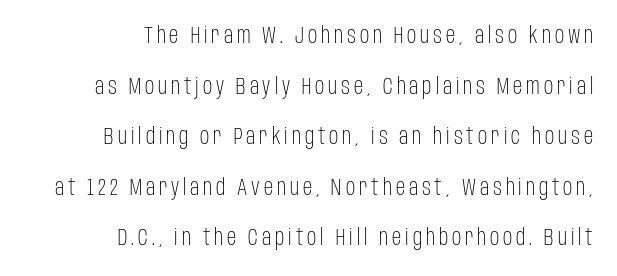
{"italic": "no", "bold": "no", "underline": "no", "align": "right", "line_spacing": "loose", "line_spacing_ratio": 2.2, "glyph_px": 23}
